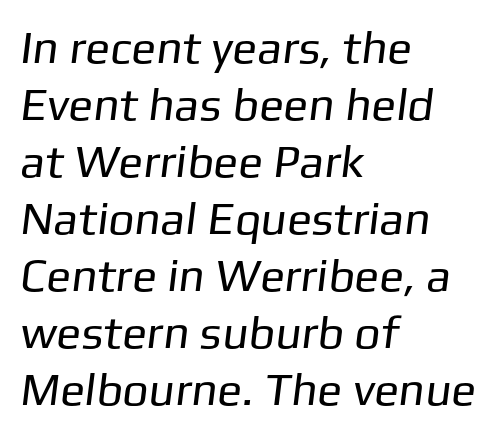
Are there feet on the stems? There aren't — it's a sans. These lines are rendered in a variable-pitch font. Nothing unusual about the tracking: characters are spaced as the font intends. Layout note: lines flush left. The baseline area is clear. The passage shown is not bold in any degree.
